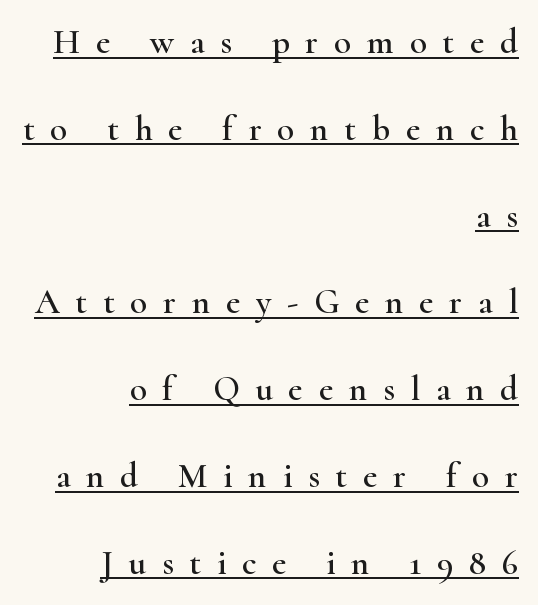
The image shows 35 px wide serif type, upright; set right-aligned, loose line spacing (2.48x), unusually wide letter spacing (+0.45 em), underlined; high stroke contrast and a small x-height.
